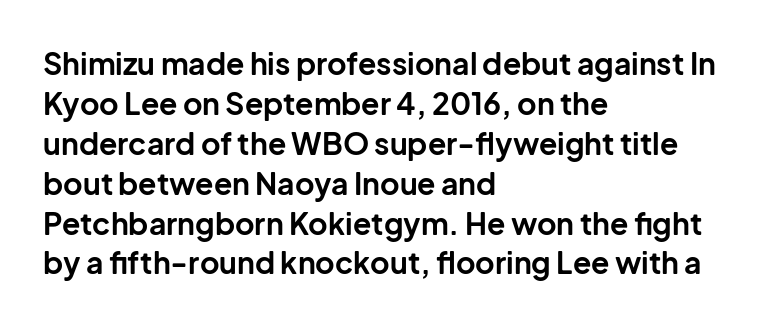
Q: Is the text bold? A: Yes.
Q: Is the text italic (slanted)? A: No, it is upright.
Q: Is the typeface a serif or a sans-serif typeface? A: Sans-serif.
Q: Is the text underlined? A: No.
Q: How is the paragraph aligned? A: Left-aligned.
Q: Is the spacing between letters normal or unusually wide? A: Normal.
Q: Is the spacing between lines tight, normal or loose? A: Normal.
Q: Width (condensed, normal, or wide)? A: Normal.
Q: Stroke contrast? A: Low.
Q: x-height? A: Medium.
Q: Monospaced? A: No.
